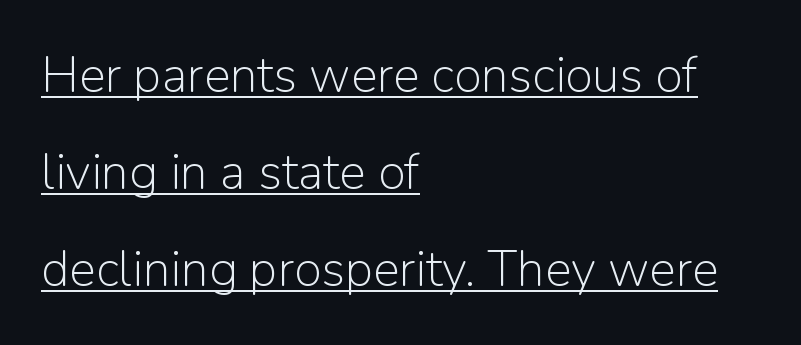
The image shows 50 px light sans-serif type, upright; set left-aligned, loose line spacing (1.94x), normal letter spacing, underlined; low stroke contrast and a medium x-height.
